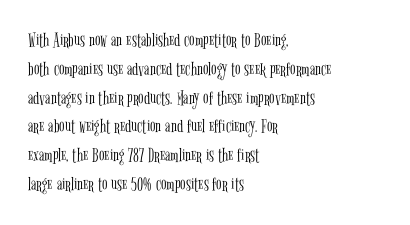
Q: Is the text bold? A: No.
Q: Is the text italic (slanted)? A: No, it is upright.
Q: Is the text underlined? A: No.
Q: How is the paragraph aligned? A: Left-aligned.
Q: Is the spacing between letters normal or unusually wide? A: Normal.
Q: Is the spacing between lines tight, normal or loose? A: Normal.
